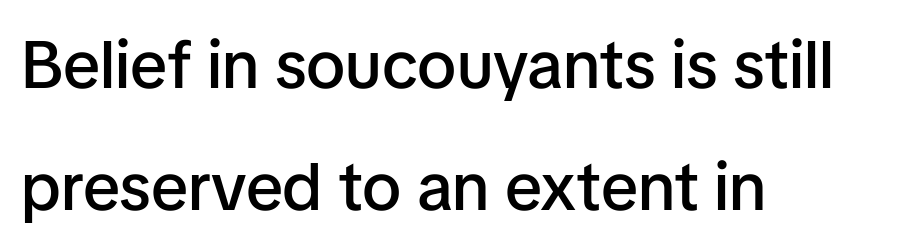
The image shows 67 px semibold sans-serif type, upright; set left-aligned, line spacing 1.82x, normal letter spacing, not underlined; low stroke contrast and a medium x-height.
